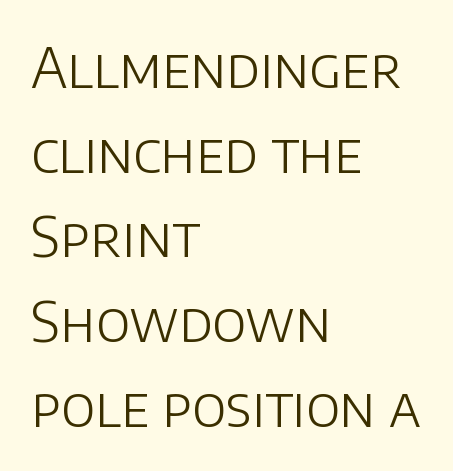
The image shows 55 px light sans-serif type, upright; set left-aligned, normal line spacing (1.54x), normal letter spacing, not underlined; low stroke contrast and a large x-height.
